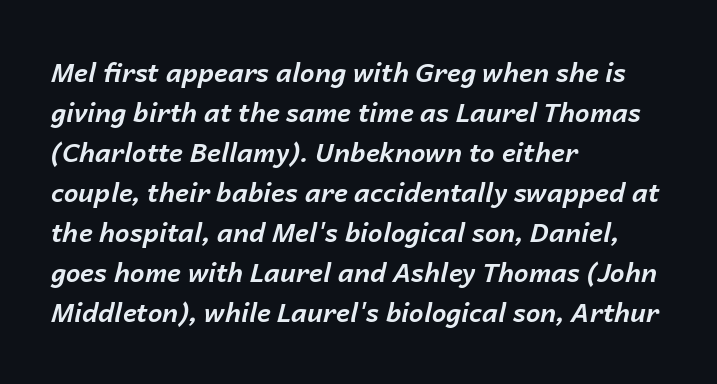
Q: Is the text bold? A: Yes.
Q: Is the text italic (slanted)? A: Yes, it leans right by about 14 degrees.
Q: Is the text underlined? A: No.
Q: How is the paragraph aligned? A: Left-aligned.
Q: Is the spacing between letters normal or unusually wide? A: Normal.
Q: Is the spacing between lines tight, normal or loose? A: Normal.
